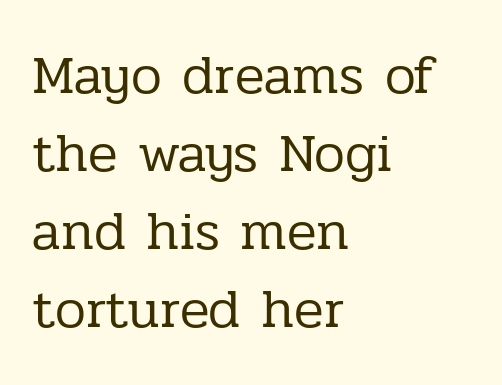
Regular leading. Students, note that the glyphs here touch the page at normal intervals. Weight class: somewhere from thin through regular. Compared with a centered layout, this one pins lines to the left instead. Letters rest on an invisible, unmarked baseline. Quick note: not italic, upright.
